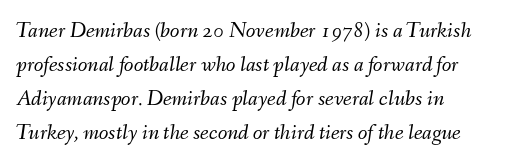
{"italic": "yes", "lean": "right", "slant_degrees": 9, "bold": "no", "underline": "no", "align": "left", "line_spacing": "normal", "line_spacing_ratio": 1.55, "letter_spacing": "normal", "letter_spacing_em": 0.0, "glyph_px": 22}
